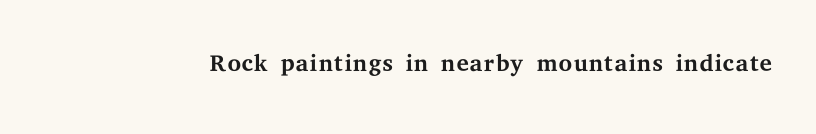
Q: Is the text bold? A: No.
Q: Is the text italic (slanted)? A: No, it is upright.
Q: Is the typeface a serif or a sans-serif typeface? A: Serif.
Q: Is the text underlined? A: No.
Q: Is the spacing between letters normal or unusually wide? A: Normal.
Q: Width (condensed, normal, or wide)? A: Wide.
Q: Stroke contrast? A: Medium.
Q: x-height? A: Medium.
Q: Monospaced? A: No.
